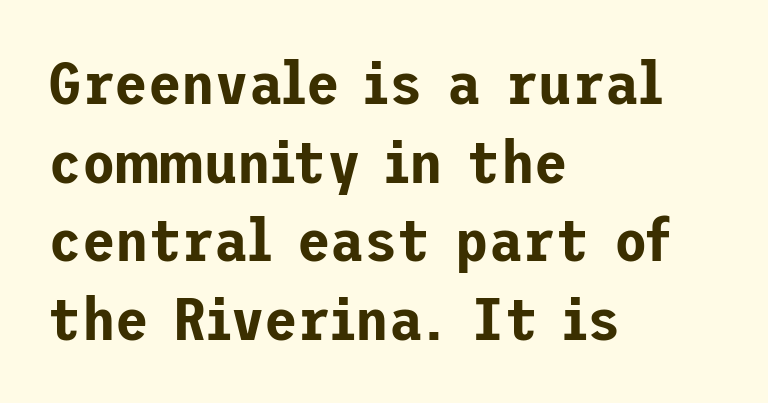
Q: Is the text italic (slanted)? A: No, it is upright.
Q: Is the typeface a serif or a sans-serif typeface? A: Sans-serif.
Q: Is the text underlined? A: No.
Q: How is the paragraph aligned? A: Left-aligned.
Q: Is the spacing between letters normal or unusually wide? A: Normal.
Q: Is the spacing between lines tight, normal or loose? A: Normal.
Q: Width (condensed, normal, or wide)? A: Normal.
Q: Stroke contrast? A: Low.
Q: x-height? A: Medium.
